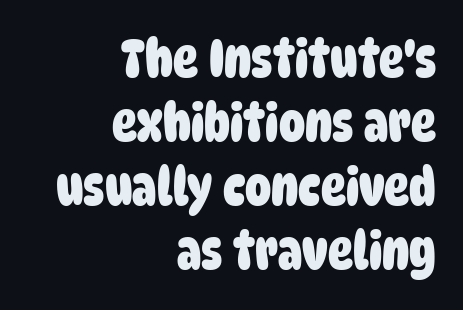
Q: Is the text bold? A: Yes.
Q: Is the typeface a serif or a sans-serif typeface? A: Sans-serif.
Q: Is the text underlined? A: No.
Q: How is the paragraph aligned? A: Right-aligned.
Q: Is the spacing between letters normal or unusually wide? A: Normal.
Q: Width (condensed, normal, or wide)? A: Condensed.
Q: Stroke contrast? A: Low.
Q: x-height? A: Large.
Q: Monospaced? A: No.
